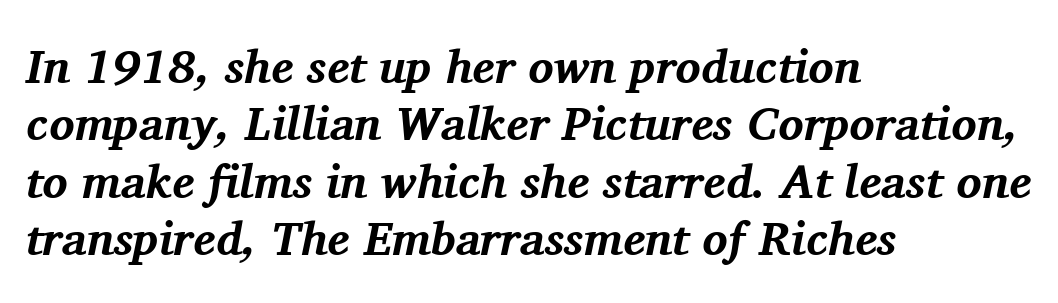
Glyph-to-glyph distance matches everyday printed text. Chunky letters — that's bold for sure. This sample uses an oblique cut, with every glyph tilted off the vertical. A classic flush-left, rag-right setting is used for this passage. Descenders hang freely into open space. This rendering employs a face with finishing strokes, i.e., a serif.
